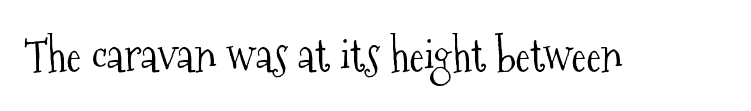
The image shows 45 px light, condensed serif type, upright; set normal letter spacing, not underlined; medium stroke contrast and a medium x-height.
